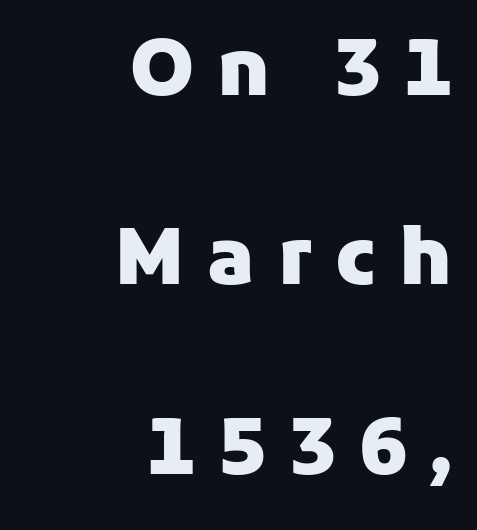
{"serif": "no", "italic": "no", "bold": "yes", "weight": "heavy", "width": "normal", "stroke_contrast": "low", "x_height": "medium", "monospaced": "no", "underline": "no", "align": "right", "line_spacing": "loose", "line_spacing_ratio": 2.46, "letter_spacing": "wide", "letter_spacing_em": 0.3, "glyph_px": 77}
